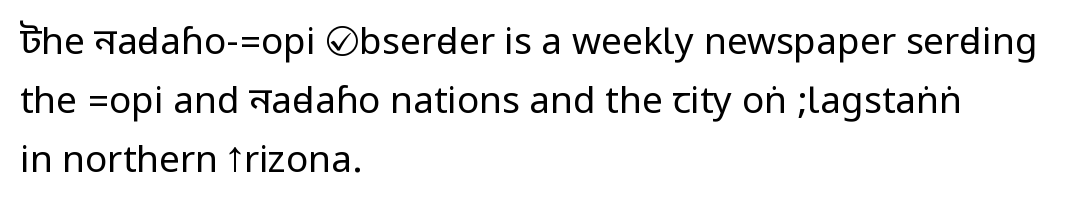
Q: Is the text bold? A: No.
Q: Is the text italic (slanted)? A: No, it is upright.
Q: Is the typeface a serif or a sans-serif typeface? A: Sans-serif.
Q: Is the text underlined? A: No.
Q: How is the paragraph aligned? A: Left-aligned.
Q: Is the spacing between letters normal or unusually wide? A: Normal.
Q: Is the spacing between lines tight, normal or loose? A: Normal.
Q: Width (condensed, normal, or wide)? A: Condensed.
Q: Stroke contrast? A: Low.
